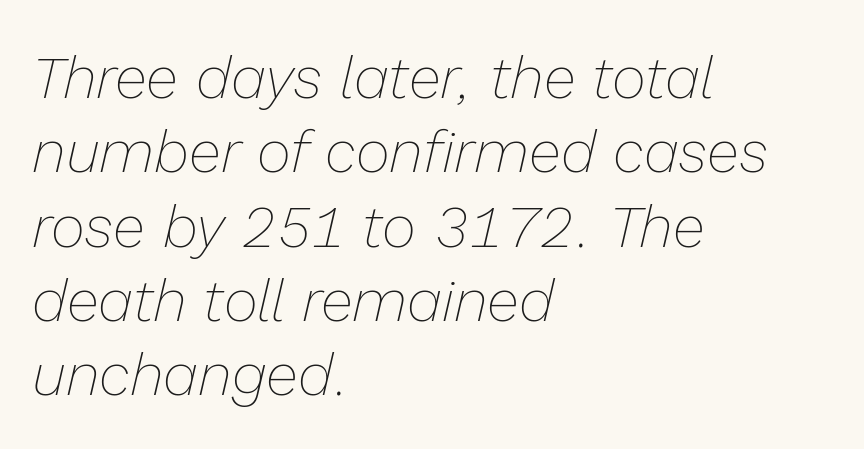
The letters are slanted; this is an italic face. This rendering leaves character spacing at its baseline value. Is there much room between lines? A standard amount, neither cramped nor airy. The zone under the glyphs is completely vacant. Vertical stems look standard width or narrower in stroke. This sample has the flowing, uneven cadence of proportional lettering.
